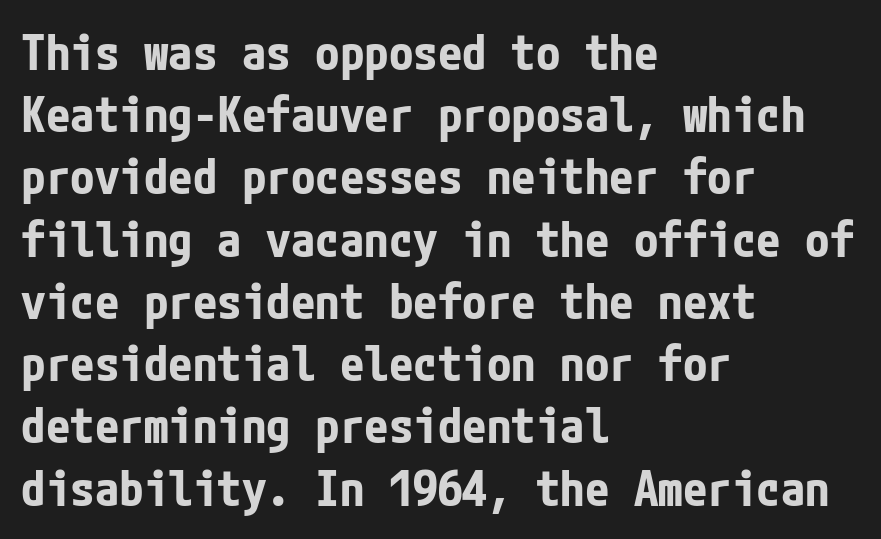
These lines are composed in type without serifs. No italicization has been applied; the sample stays upright. Students, observe: this is what conventionally led text looks like. You'd pick this weight for a headline — it's a proper bold.
